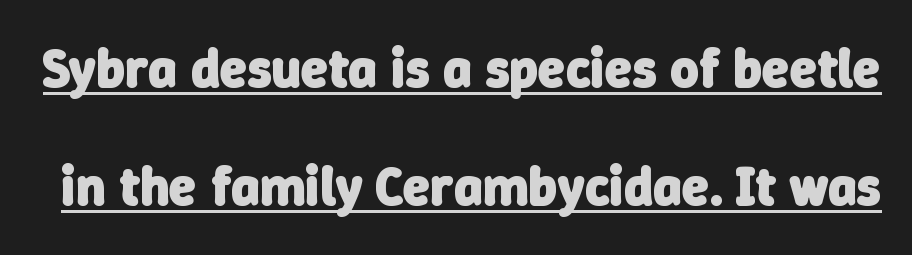
Each glyph is drawn with heavy, bold strokes. Proportional: the letters do not fall into vertical columns. In terms of letterspacing, this is plain default setting. Quick note: interline space is abundant. Serifs: no, the terminals of the letterforms are clean. A baseline rule has been typeset under these characters.
